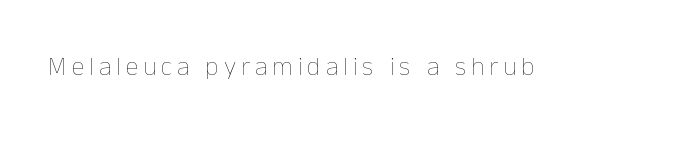
On a weight scale, this lands at 450 or below. The gap between lines stays unmarked. Notice how the stems are strictly vertical — no italics here.
